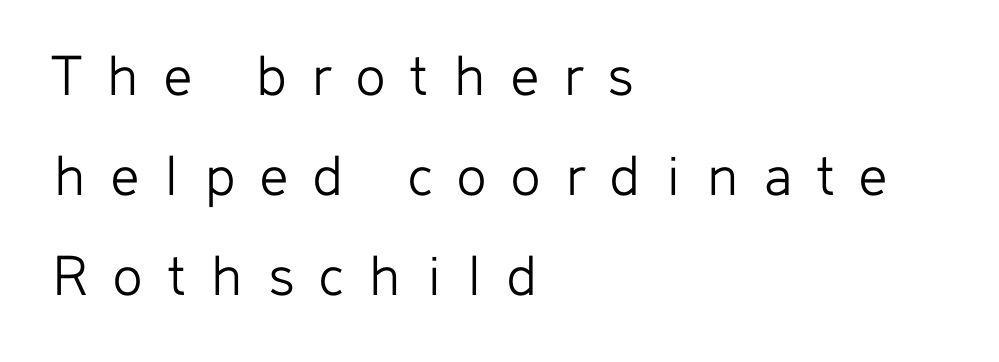
{"serif": "no", "italic": "no", "bold": "no", "weight": "light", "width": "normal", "stroke_contrast": "low", "x_height": "medium", "monospaced": "no", "underline": "no", "align": "left", "line_spacing": "normal", "line_spacing_ratio": 1.61, "letter_spacing": "wide", "letter_spacing_em": 0.41, "glyph_px": 62}
